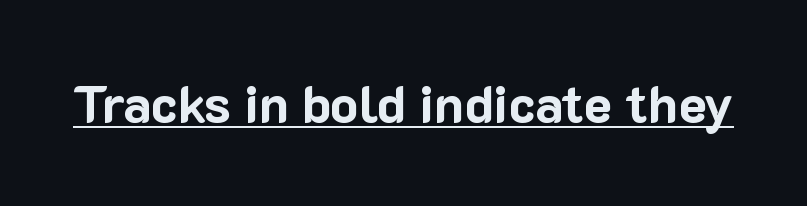
The image shows 52 px bold sans-serif type, upright; set normal letter spacing, underlined; low stroke contrast and a medium x-height.
